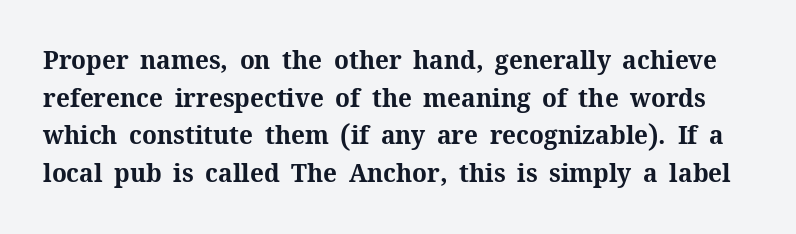
{"italic": "no", "bold": "yes", "underline": "no", "line_spacing": "normal", "line_spacing_ratio": 1.45, "letter_spacing": "normal", "letter_spacing_em": 0.0, "glyph_px": 26}
